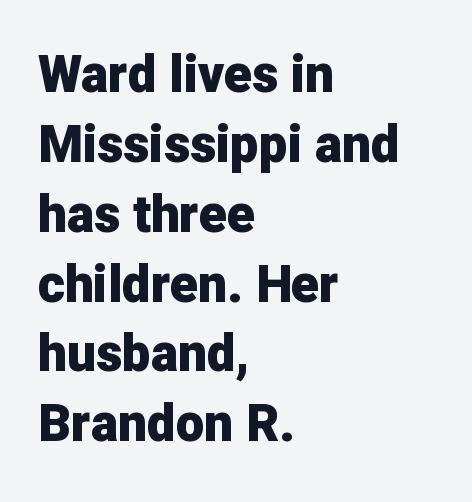
Q: Is the text bold? A: Yes.
Q: Is the text italic (slanted)? A: No, it is upright.
Q: Is the typeface a serif or a sans-serif typeface? A: Sans-serif.
Q: Is the text underlined? A: No.
Q: How is the paragraph aligned? A: Left-aligned.
Q: Is the spacing between letters normal or unusually wide? A: Normal.
Q: Is the spacing between lines tight, normal or loose? A: Normal.
Q: Width (condensed, normal, or wide)? A: Normal.
Q: Stroke contrast? A: Low.
Q: x-height? A: Medium.
Q: Monospaced? A: No.
